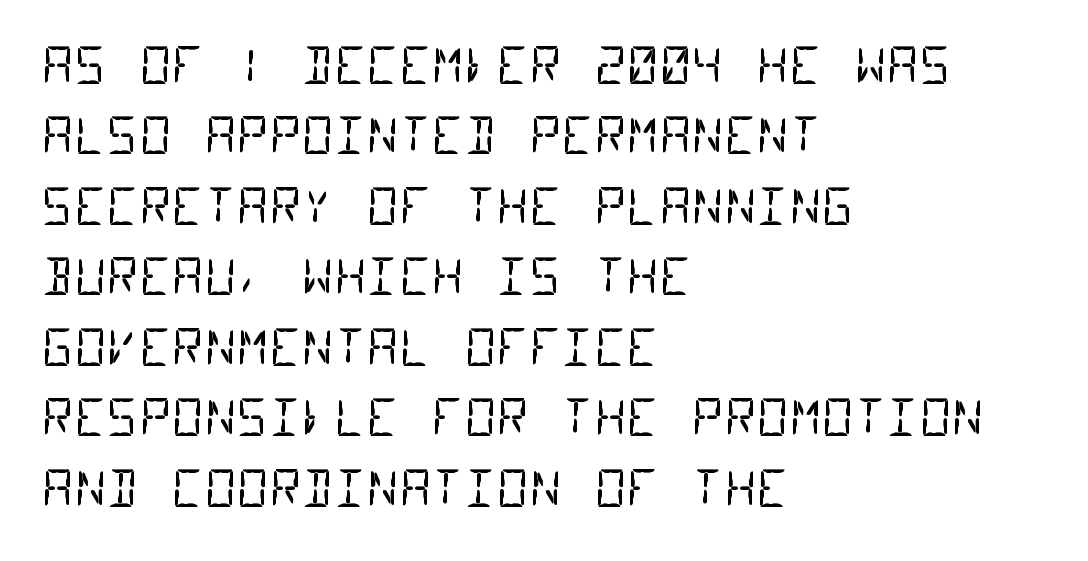
Q: Is the text bold? A: No.
Q: Is the typeface a serif or a sans-serif typeface? A: Sans-serif.
Q: Is the text underlined? A: No.
Q: How is the paragraph aligned? A: Left-aligned.
Q: Is the spacing between letters normal or unusually wide? A: Normal.
Q: Is the spacing between lines tight, normal or loose? A: Normal.
Q: Width (condensed, normal, or wide)? A: Condensed.
Q: Stroke contrast? A: Low.
Q: x-height? A: Large.
Q: Monospaced? A: Yes.
